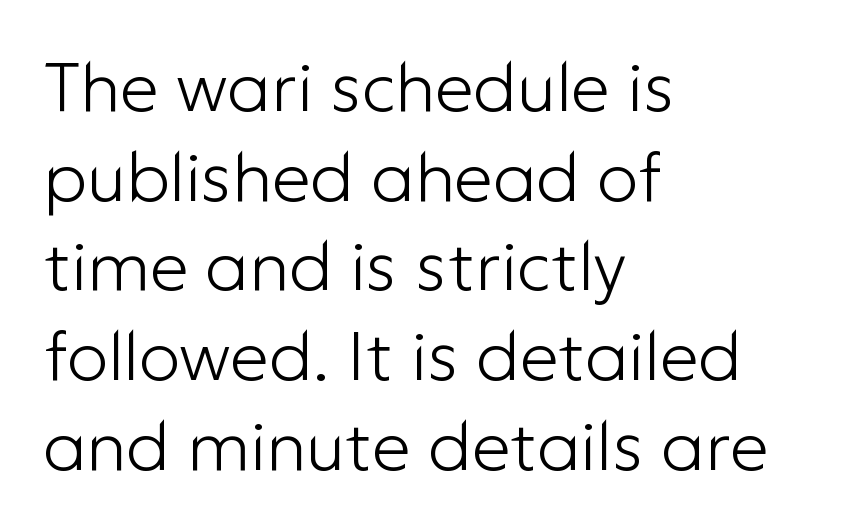
Q: Is the text bold? A: No.
Q: Is the text italic (slanted)? A: No, it is upright.
Q: Is the typeface a serif or a sans-serif typeface? A: Sans-serif.
Q: Is the text underlined? A: No.
Q: How is the paragraph aligned? A: Left-aligned.
Q: Is the spacing between letters normal or unusually wide? A: Normal.
Q: Is the spacing between lines tight, normal or loose? A: Normal.
Q: Width (condensed, normal, or wide)? A: Normal.
Q: Stroke contrast? A: Low.
Q: x-height? A: Medium.
Q: Monospaced? A: No.
